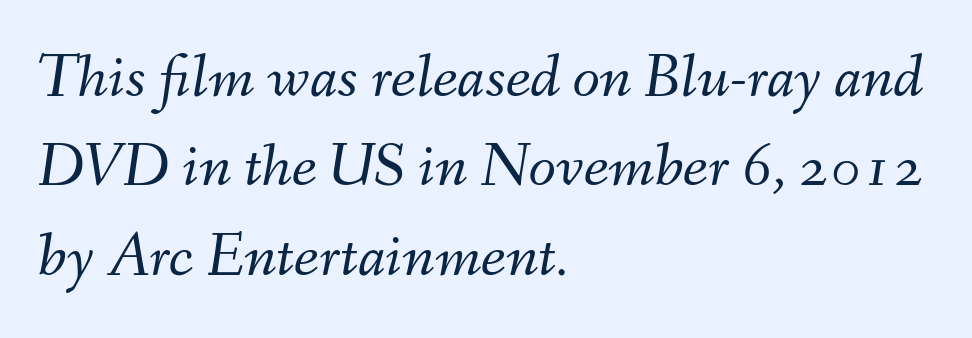
{"italic": "yes", "lean": "right", "slant_degrees": 9, "bold": "no", "weight": "light", "width": "normal", "stroke_contrast": "medium", "x_height": "small", "monospaced": "no", "underline": "no", "align": "left", "line_spacing": "normal", "line_spacing_ratio": 1.42, "letter_spacing": "normal", "letter_spacing_em": 0.0, "glyph_px": 63}
